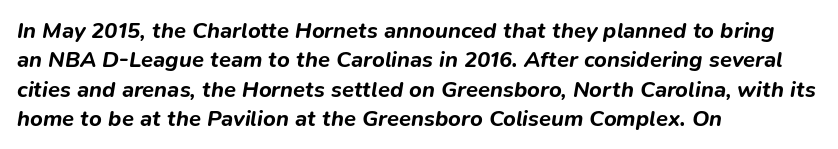
{"italic": "yes", "lean": "right", "slant_degrees": 9, "bold": "yes", "underline": "no", "align": "left", "line_spacing": "normal", "line_spacing_ratio": 1.33, "letter_spacing": "normal", "letter_spacing_em": 0.0, "glyph_px": 22}
